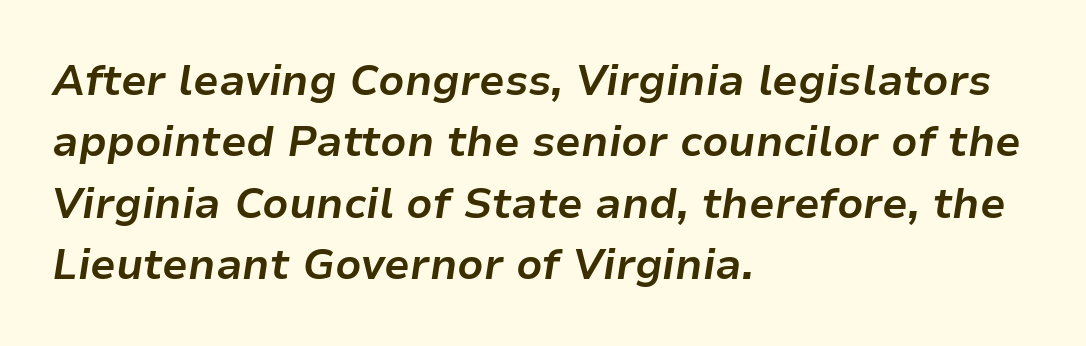
The image shows 42 px bold type, italic (leaning right); set left-aligned, normal line spacing (1.46x), normal letter spacing, not underlined; low stroke contrast and a medium x-height.
